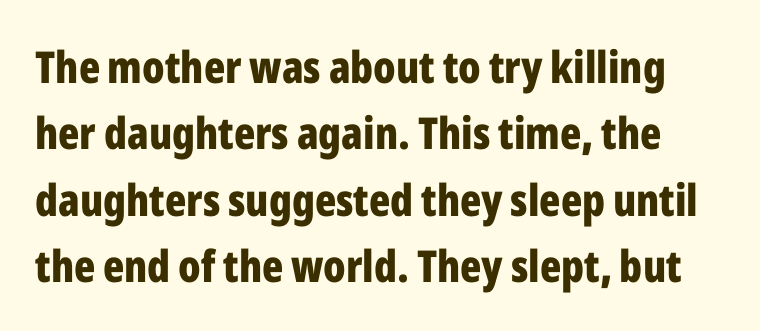
The image shows 44 px bold, condensed sans-serif type, upright; set normal line spacing (1.51x), normal letter spacing, not underlined; low stroke contrast and a medium x-height.
